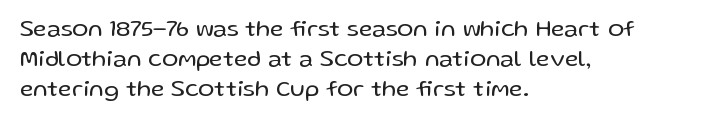
Q: Is the text bold? A: No.
Q: Is the text italic (slanted)? A: No, it is upright.
Q: Is the text underlined? A: No.
Q: How is the paragraph aligned? A: Left-aligned.
Q: Is the spacing between letters normal or unusually wide? A: Normal.
